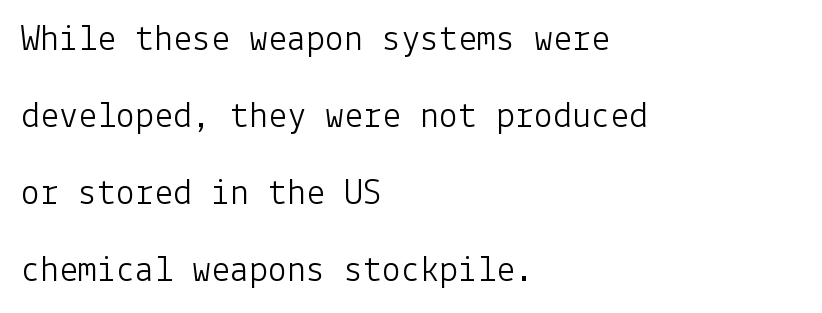
{"serif": "no", "italic": "no", "bold": "no", "weight": "light", "width": "normal", "stroke_contrast": "low", "x_height": "medium", "underline": "no", "align": "left", "line_spacing": "loose", "line_spacing_ratio": 2.03, "letter_spacing": "normal", "letter_spacing_em": 0.0, "glyph_px": 38}
